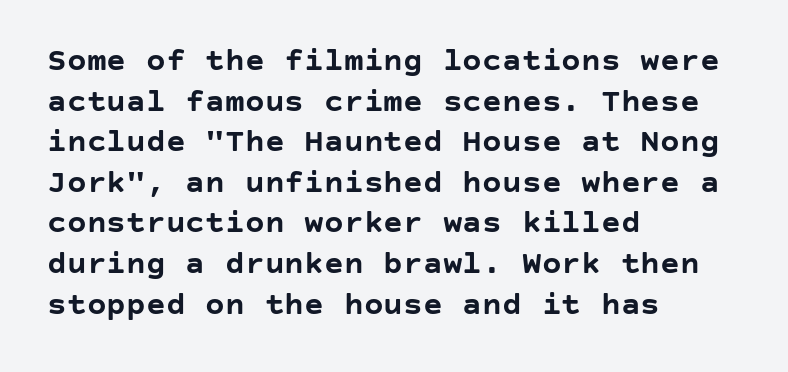
Q: Is the text bold? A: Yes.
Q: Is the text italic (slanted)? A: No, it is upright.
Q: Is the typeface a serif or a sans-serif typeface? A: Sans-serif.
Q: Is the text underlined? A: No.
Q: How is the paragraph aligned? A: Left-aligned.
Q: Is the spacing between letters normal or unusually wide? A: Normal.
Q: Width (condensed, normal, or wide)? A: Normal.
Q: Stroke contrast? A: Low.
Q: x-height? A: Large.
